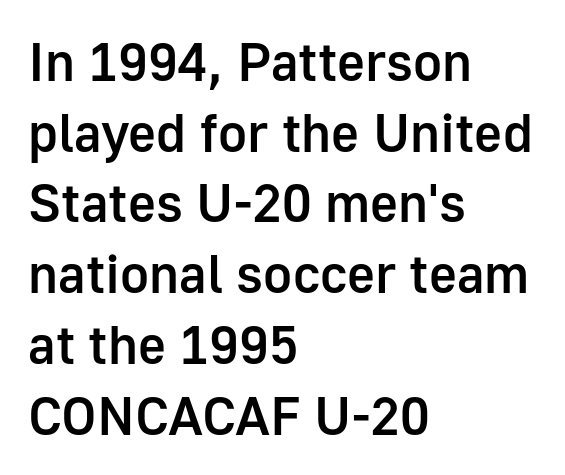
{"serif": "no", "italic": "no", "bold": "semi", "weight": "semibold", "width": "normal", "stroke_contrast": "low", "x_height": "medium", "monospaced": "no", "underline": "no", "align": "left", "line_spacing": "normal", "line_spacing_ratio": 1.31, "letter_spacing": "normal", "letter_spacing_em": 0.0, "glyph_px": 54}
